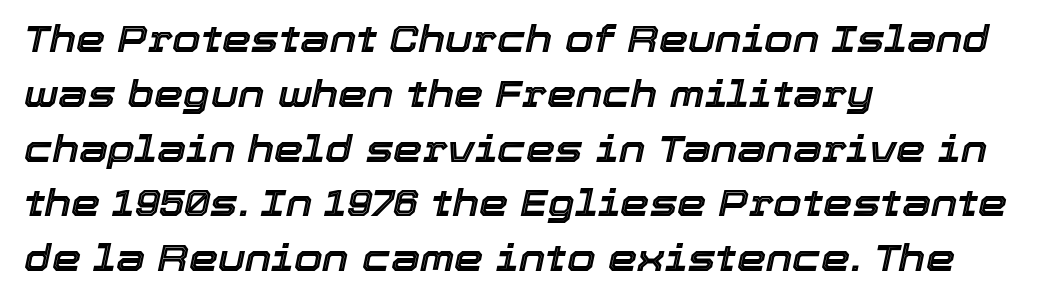
{"italic": "yes", "lean": "right", "slant_degrees": 12, "width": "normal", "x_height": "medium", "monospaced": "no", "underline": "no", "align": "left", "line_spacing": "normal", "line_spacing_ratio": 1.48, "letter_spacing": "normal", "letter_spacing_em": 0.0, "glyph_px": 37}
